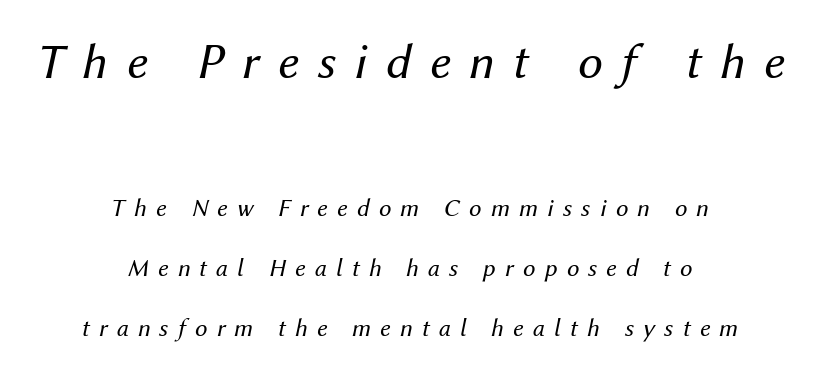
The image shows 50 px regular-weight type, italic (leaning right); set centered, loose line spacing (2.4x), unusually wide letter spacing (+0.37 em), not underlined; the first (top) block is 2.0x larger; medium stroke contrast and a medium x-height.
